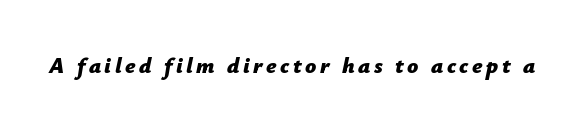
{"italic": "yes", "lean": "right", "slant_degrees": 12, "bold": "yes", "underline": "no", "glyph_px": 22}
